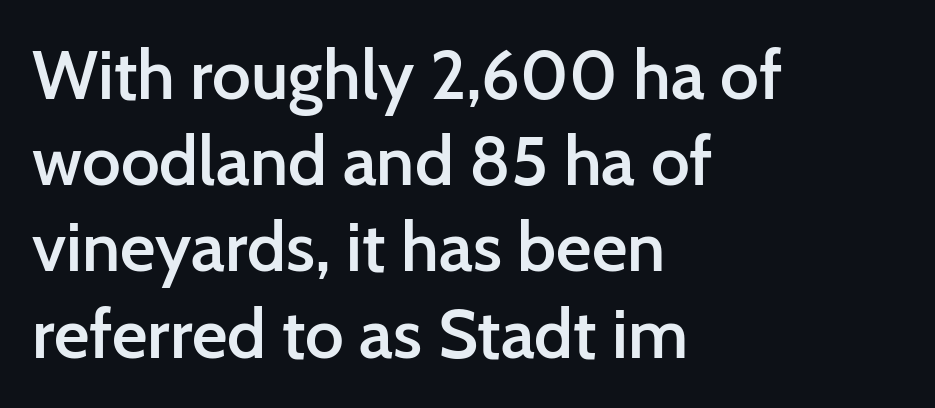
Q: Is the text bold? A: Semi-bold.
Q: Is the text italic (slanted)? A: No, it is upright.
Q: Is the typeface a serif or a sans-serif typeface? A: Sans-serif.
Q: Is the text underlined? A: No.
Q: How is the paragraph aligned? A: Left-aligned.
Q: Is the spacing between letters normal or unusually wide? A: Normal.
Q: Is the spacing between lines tight, normal or loose? A: Normal.
Q: Width (condensed, normal, or wide)? A: Normal.
Q: Stroke contrast? A: Low.
Q: x-height? A: Medium.
Q: Monospaced? A: No.
